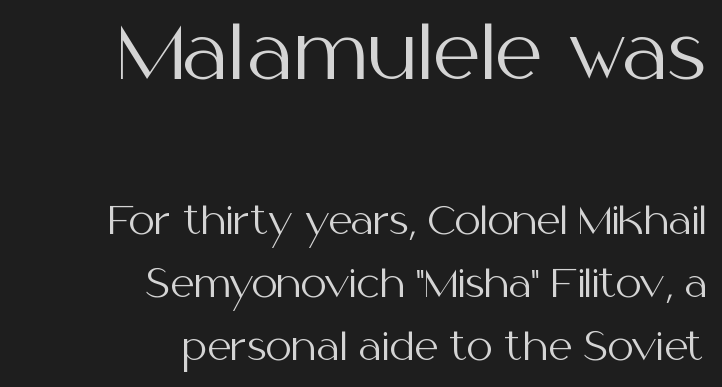
The image shows 74 px regular-weight sans-serif type, upright; set right-aligned, line spacing 1.71x, normal letter spacing, not underlined; the first (top) block is 2.0x larger; medium stroke contrast and a medium x-height.
